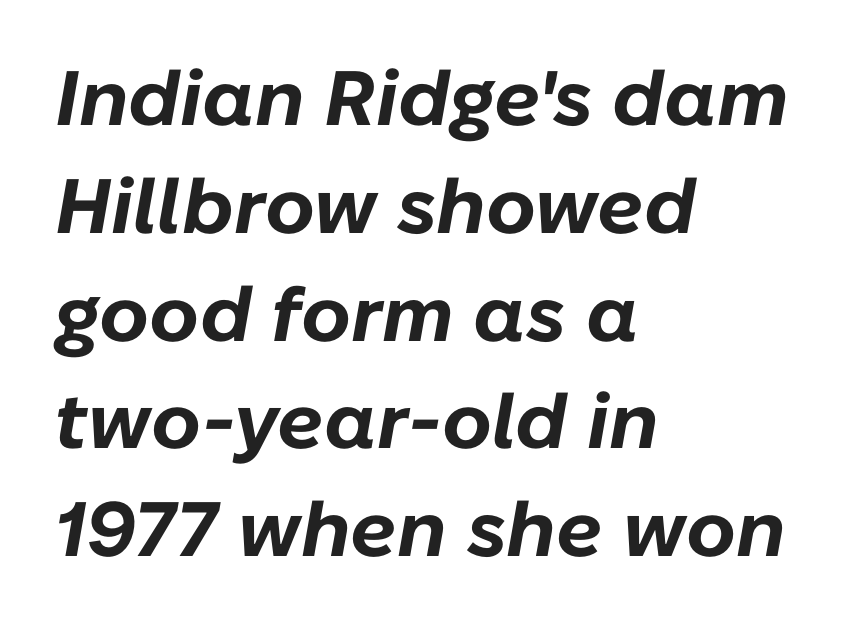
Q: Is the text bold? A: Yes.
Q: Is the text italic (slanted)? A: Yes, it leans right by about 10 degrees.
Q: Is the text underlined? A: No.
Q: How is the paragraph aligned? A: Left-aligned.
Q: Is the spacing between letters normal or unusually wide? A: Normal.
Q: Is the spacing between lines tight, normal or loose? A: Normal.
Q: Width (condensed, normal, or wide)? A: Normal.
Q: Stroke contrast? A: Low.
Q: x-height? A: Medium.
Q: Monospaced? A: No.
